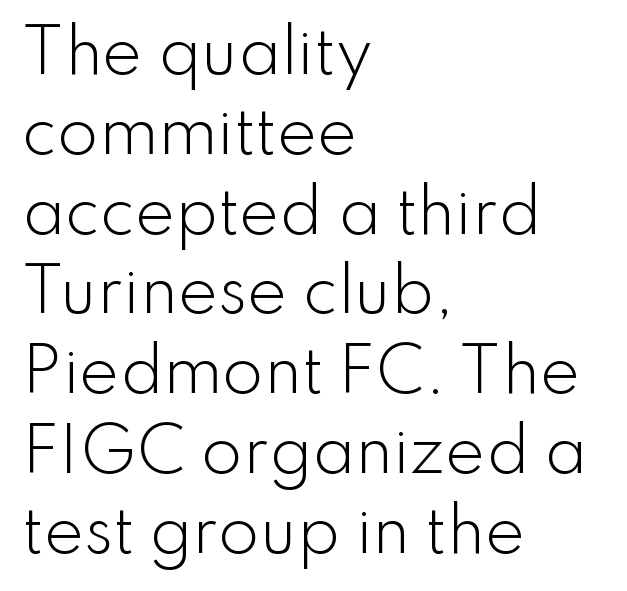
Q: Is the text bold? A: No.
Q: Is the text italic (slanted)? A: No, it is upright.
Q: Is the typeface a serif or a sans-serif typeface? A: Sans-serif.
Q: Is the text underlined? A: No.
Q: How is the paragraph aligned? A: Left-aligned.
Q: Is the spacing between letters normal or unusually wide? A: Normal.
Q: Is the spacing between lines tight, normal or loose? A: Normal.
Q: Width (condensed, normal, or wide)? A: Normal.
Q: Stroke contrast? A: Low.
Q: x-height? A: Small.
Q: Monospaced? A: No.
